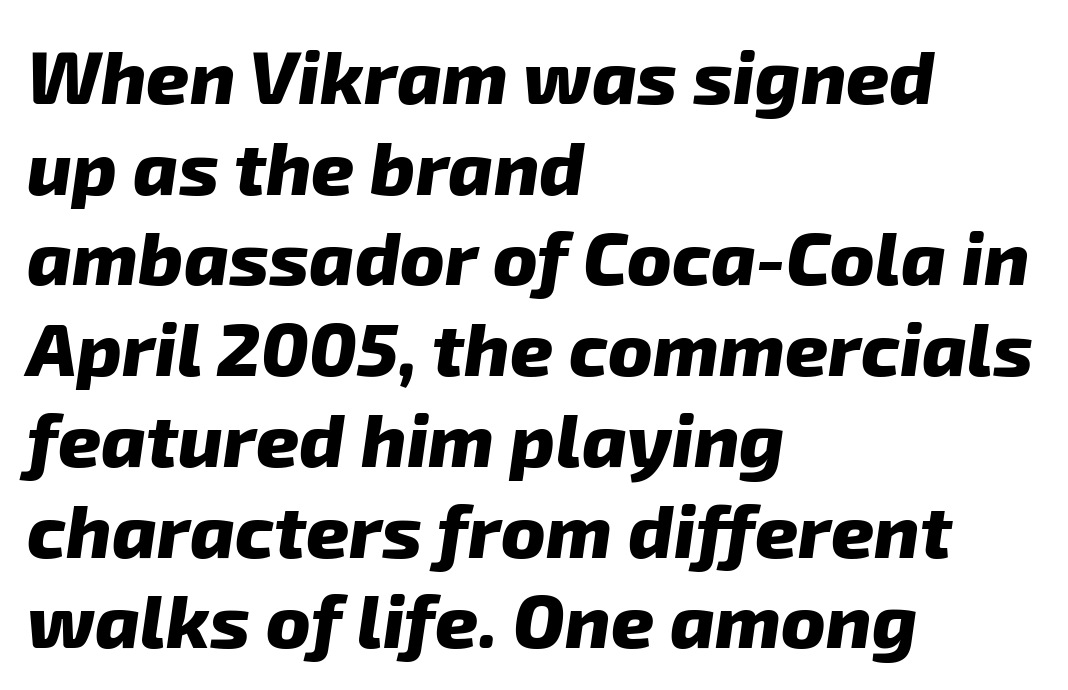
Line beginnings align vertically; line endings do not. Standard letterfit; no display-style spreading of the glyphs. Examine the stroke ends and you'll find no serifs. The glyphs are unaccompanied by any horizontal stroke below them. Look at the stroke-to-counter ratio: heavy, a bold. Spacing verdict: proportional, widths tailored to each character.
